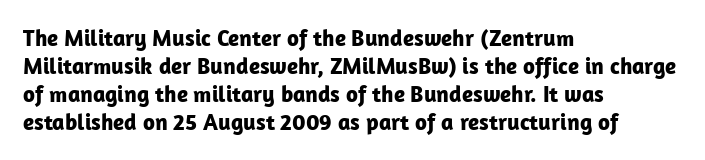
Look at the stroke-to-counter ratio: heavy, a bold. Ordinary non-slanted type is in use. The baseline area is clear. The setting favours the left margin, as ordinary paragraphs usually do. Look at the tracking — it's just the regular setting, nothing added.
